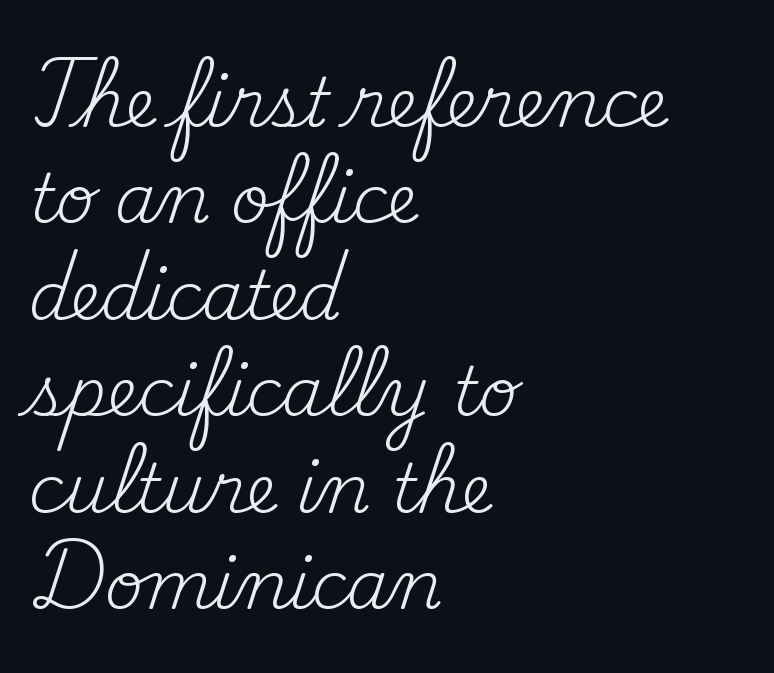
Q: Is the text bold? A: No.
Q: Is the text italic (slanted)? A: Yes.
Q: Is the typeface a serif or a sans-serif typeface? A: Serif.
Q: Is the text underlined? A: No.
Q: How is the paragraph aligned? A: Left-aligned.
Q: Is the spacing between letters normal or unusually wide? A: Normal.
Q: Is the spacing between lines tight, normal or loose? A: Normal.
Q: Width (condensed, normal, or wide)? A: Normal.
Q: Stroke contrast? A: Medium.
Q: x-height? A: Small.
Q: Monospaced? A: No.
